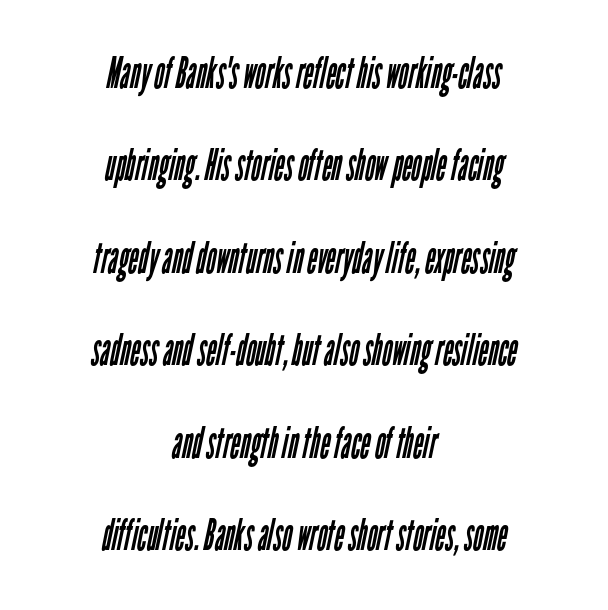
Q: Is the text bold? A: No.
Q: Is the typeface a serif or a sans-serif typeface? A: Sans-serif.
Q: Is the text underlined? A: No.
Q: How is the paragraph aligned? A: Centered.
Q: Is the spacing between letters normal or unusually wide? A: Normal.
Q: Is the spacing between lines tight, normal or loose? A: Loose.
Q: Width (condensed, normal, or wide)? A: Condensed.
Q: Stroke contrast? A: Low.
Q: x-height? A: Medium.
Q: Monospaced? A: No.
